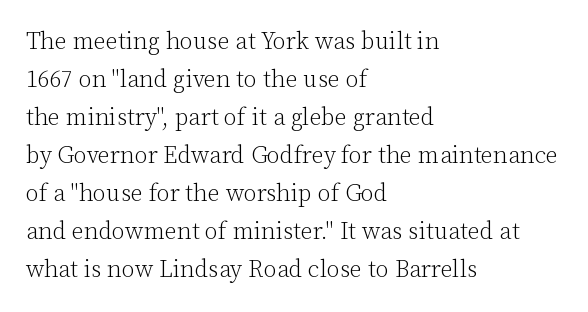
The image shows 24 px text type, upright; set left-aligned, normal line spacing (1.58x), normal letter spacing, not underlined.
